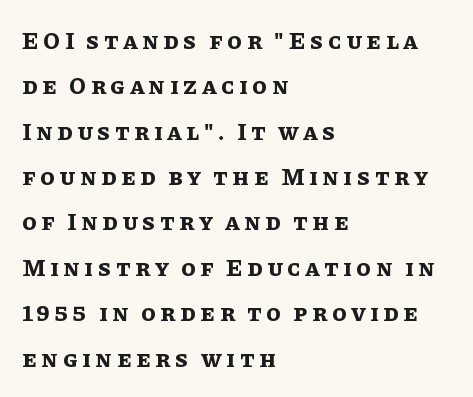
Q: Is the text bold? A: Yes.
Q: Is the text italic (slanted)? A: No, it is upright.
Q: Is the text underlined? A: No.
Q: How is the paragraph aligned? A: Left-aligned.
